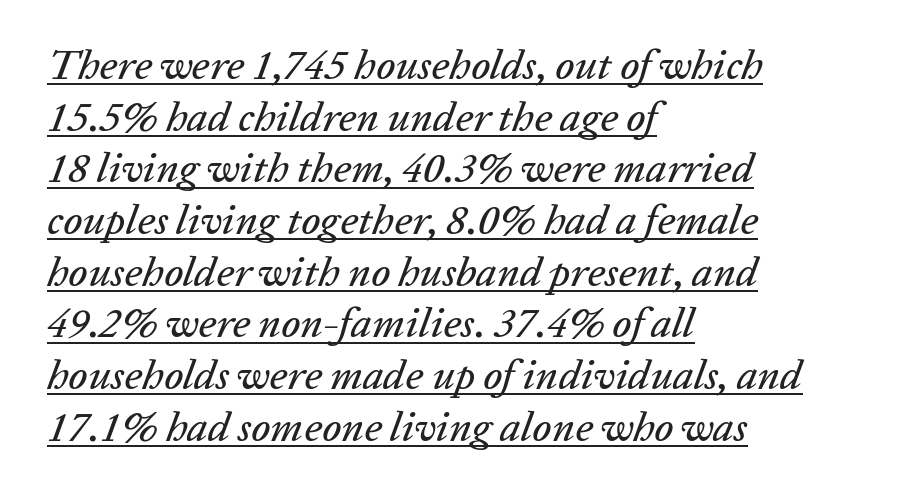
{"italic": "yes", "lean": "right", "slant_degrees": 20, "width": "normal", "stroke_contrast": "low", "x_height": "medium", "monospaced": "no", "underline": "yes", "align": "left", "line_spacing_ratio": 1.23, "letter_spacing": "normal", "letter_spacing_em": 0.0, "glyph_px": 42}
